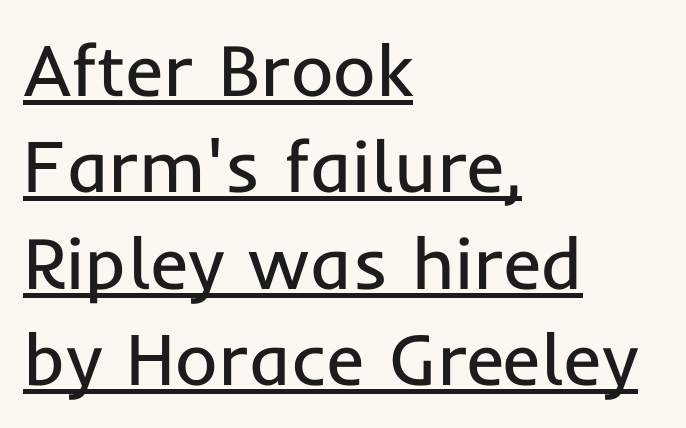
{"serif": "no", "italic": "no", "bold": "no", "weight": "regular", "width": "normal", "stroke_contrast": "low", "x_height": "medium", "monospaced": "no", "underline": "yes", "align": "left", "line_spacing": "normal", "line_spacing_ratio": 1.32, "letter_spacing": "normal", "letter_spacing_em": 0.0, "glyph_px": 73}
